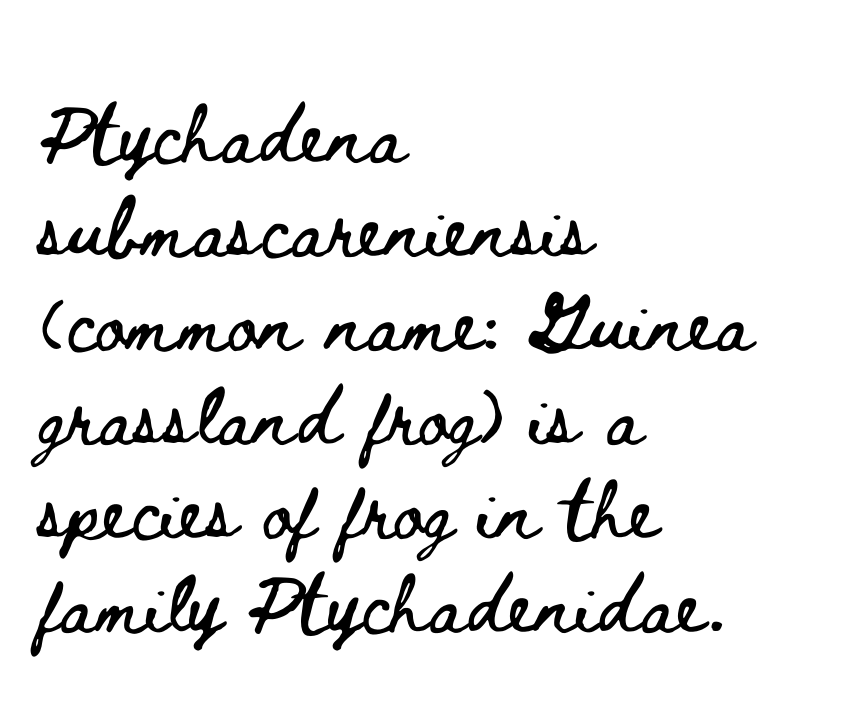
Q: Is the text italic (slanted)? A: Yes.
Q: Is the text underlined? A: No.
Q: How is the paragraph aligned? A: Left-aligned.
Q: Is the spacing between letters normal or unusually wide? A: Normal.
Q: Is the spacing between lines tight, normal or loose? A: Normal.
Q: Width (condensed, normal, or wide)? A: Wide.
Q: Stroke contrast? A: Low.
Q: x-height? A: Small.
Q: Monospaced? A: No.
